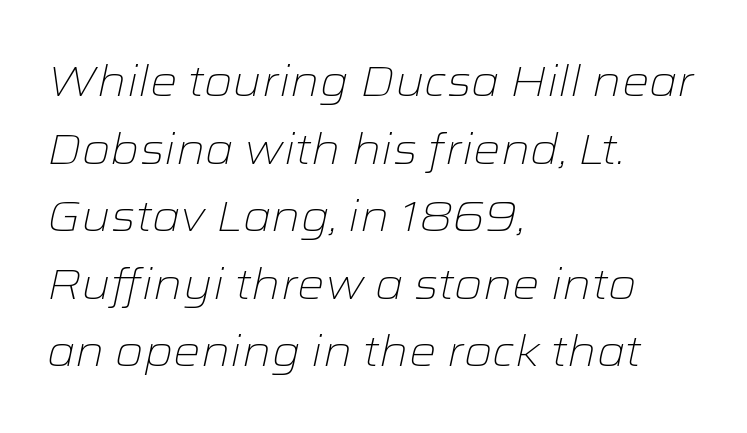
Q: Is the text bold? A: No.
Q: Is the text italic (slanted)? A: Yes, it leans right by about 12 degrees.
Q: Is the text underlined? A: No.
Q: How is the paragraph aligned? A: Left-aligned.
Q: Is the spacing between letters normal or unusually wide? A: Normal.
Q: Is the spacing between lines tight, normal or loose? A: Normal.
Q: Width (condensed, normal, or wide)? A: Wide.
Q: Stroke contrast? A: Low.
Q: x-height? A: Medium.
Q: Monospaced? A: No.
